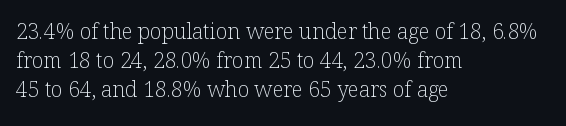
Q: Is the text bold? A: No.
Q: Is the text italic (slanted)? A: No, it is upright.
Q: Is the text underlined? A: No.
Q: How is the paragraph aligned? A: Left-aligned.
Q: Is the spacing between letters normal or unusually wide? A: Normal.
Q: Is the spacing between lines tight, normal or loose? A: Normal.
